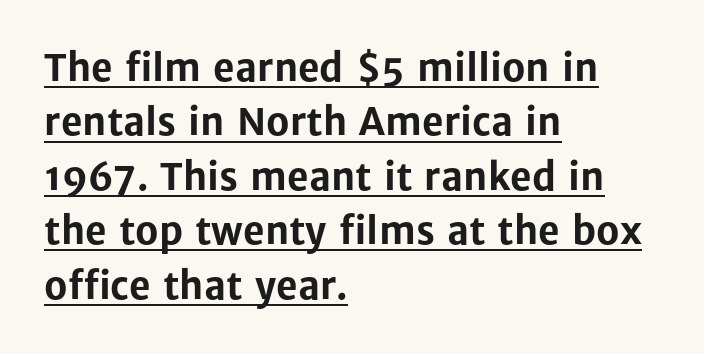
No italicization has been applied; the sample stays upright. In terms of letterform style, serifs are entirely absent. Does extra space separate the letters? No, they use regular spacing. A typesetter would call this proportional, since set widths differ per character.
